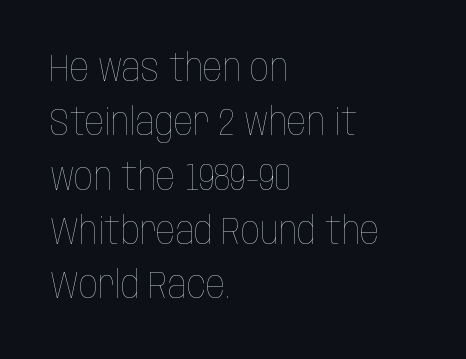
The image shows 38 px thin, condensed type, upright; set left-aligned, normal line spacing (1.43x), normal letter spacing, not underlined; low stroke contrast and a large x-height.
